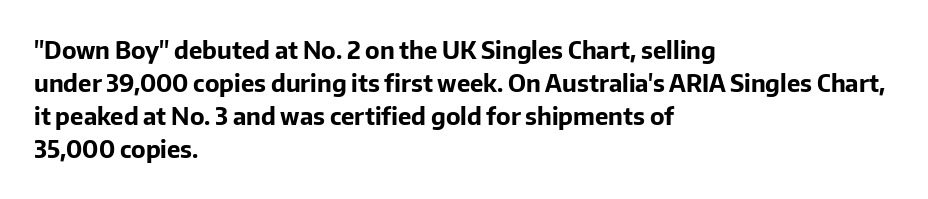
The image shows 24 px bold type, upright; set left-aligned, normal line spacing (1.38x), normal letter spacing, not underlined.
